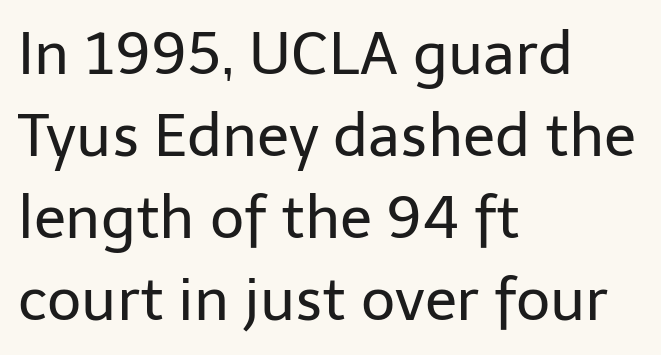
The designer left line spacing at the default. The face used here is proportionally spaced, like ordinary book or web type. Standard letterfit; no display-style spreading of the glyphs. The compositor pushed each line to the left boundary. Ink coverage per letter is moderate at most.
